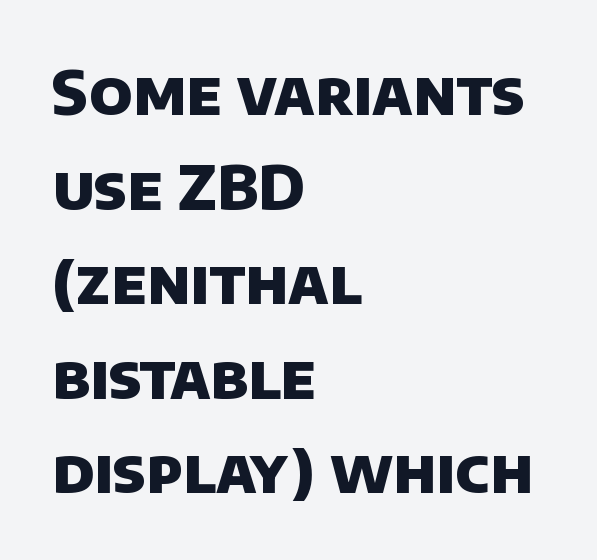
The image shows 61 px heavy sans-serif type; set left-aligned, normal line spacing (1.55x), normal letter spacing, not underlined; low stroke contrast and a large x-height.
